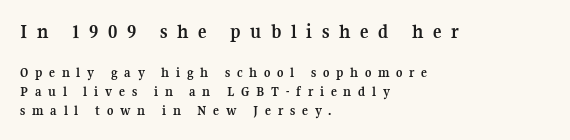
Q: Is the text bold? A: Yes.
Q: Is the text italic (slanted)? A: No, it is upright.
Q: Is the text underlined? A: No.
Q: How is the paragraph aligned? A: Left-aligned.
Q: Is the spacing between letters normal or unusually wide? A: Unusually wide.
Q: Is the spacing between lines tight, normal or loose? A: Normal.
Q: Which block of text is set in a larger size, the first (top) or the second (bottom)? A: The first (top) one.
